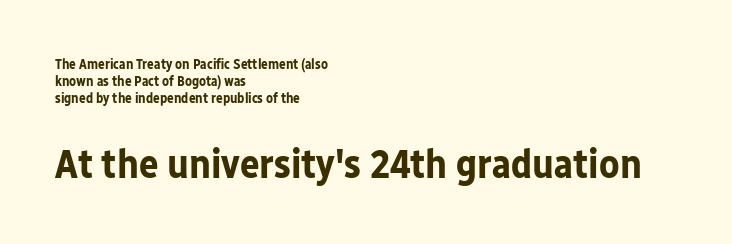
{"serif": "no", "italic": "no", "bold": "yes", "weight": "bold", "width": "normal", "stroke_contrast": "low", "x_height": "medium", "monospaced": "no", "underline": "no", "align": "left", "line_spacing_ratio": 1.21, "letter_spacing": "normal", "letter_spacing_em": 0.0, "larger_block": "second", "size_ratio": 2.93, "glyph_px": 41}
